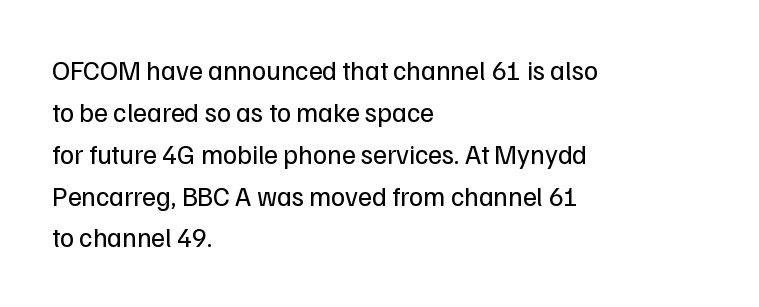
Anything drawn beneath the words? Only blank space. Each word holds together tightly as a unit, with standard inter-letter gaps. Each stroke keeps to a modest, everyday thickness or less. Normally led — the rows are evenly, conventionally spaced. In CSS terms this would be text-align: left. Does the lettering tilt? It doesn't — this is upright.
